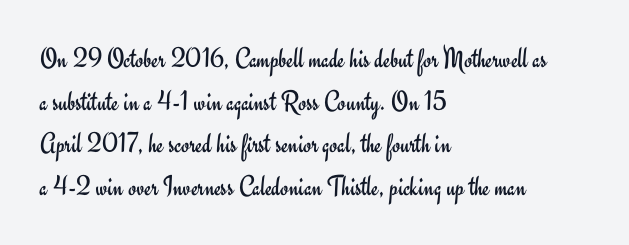
{"serif": "no", "bold": "no", "weight": "regular", "width": "normal", "stroke_contrast": "low", "x_height": "small", "monospaced": "no", "underline": "no", "align": "left", "line_spacing": "normal", "line_spacing_ratio": 1.47, "letter_spacing": "normal", "letter_spacing_em": 0.0, "glyph_px": 29}
